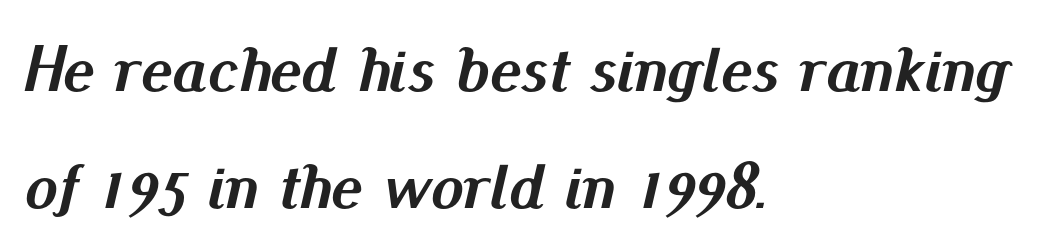
{"italic": "yes", "lean": "right", "slant_degrees": 13, "bold": "yes", "weight": "semibold", "width": "normal", "stroke_contrast": "medium", "x_height": "small", "monospaced": "no", "underline": "no", "align": "left", "line_spacing_ratio": 1.77, "letter_spacing": "normal", "letter_spacing_em": 0.0, "glyph_px": 66}
